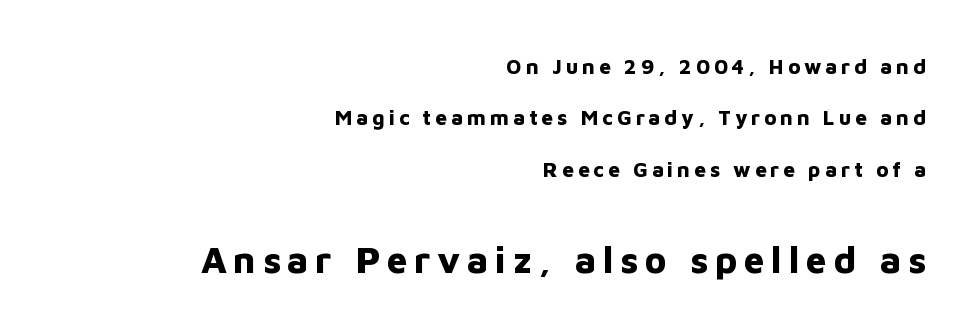
Q: Is the text bold? A: Yes.
Q: Is the text italic (slanted)? A: No, it is upright.
Q: Is the typeface a serif or a sans-serif typeface? A: Sans-serif.
Q: Is the text underlined? A: No.
Q: How is the paragraph aligned? A: Right-aligned.
Q: Is the spacing between lines tight, normal or loose? A: Loose.
Q: Which block of text is set in a larger size, the first (top) or the second (bottom)? A: The second (bottom) one.
Q: Width (condensed, normal, or wide)? A: Normal.
Q: Stroke contrast? A: Low.
Q: x-height? A: Medium.
Q: Monospaced? A: No.
